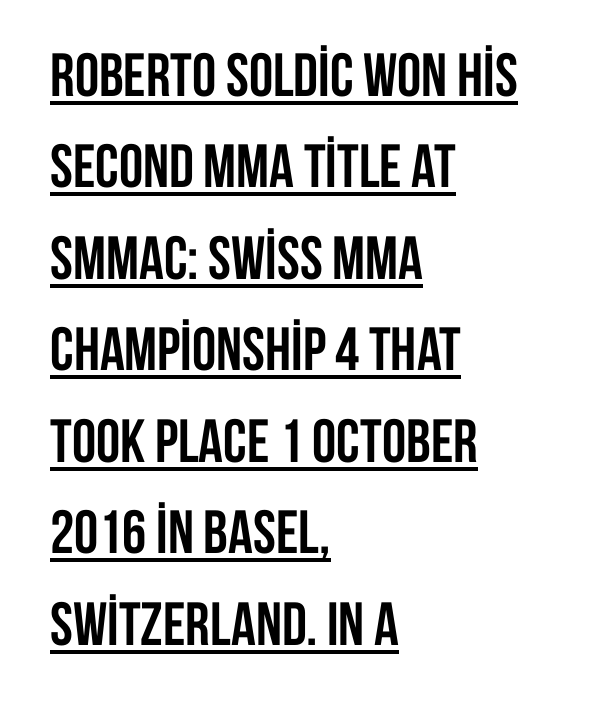
Q: Is the text bold? A: Yes.
Q: Is the text italic (slanted)? A: No, it is upright.
Q: Is the typeface a serif or a sans-serif typeface? A: Sans-serif.
Q: Is the text underlined? A: Yes.
Q: How is the paragraph aligned? A: Left-aligned.
Q: Is the spacing between letters normal or unusually wide? A: Normal.
Q: Is the spacing between lines tight, normal or loose? A: Normal.
Q: Width (condensed, normal, or wide)? A: Condensed.
Q: Stroke contrast? A: Low.
Q: x-height? A: Large.
Q: Monospaced? A: No.
